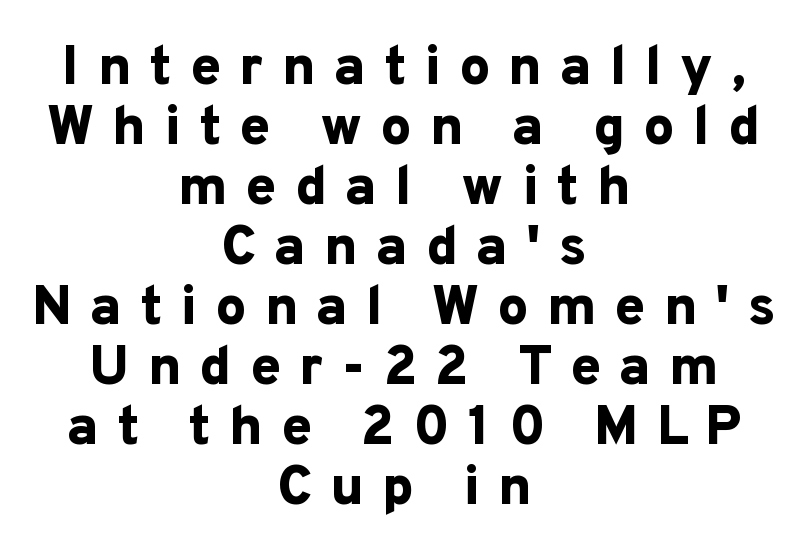
{"serif": "no", "italic": "no", "bold": "yes", "weight": "bold", "width": "normal", "stroke_contrast": "low", "x_height": "medium", "monospaced": "no", "underline": "no", "align": "center", "line_spacing": "tight", "line_spacing_ratio": 1.09, "letter_spacing": "wide", "letter_spacing_em": 0.33, "glyph_px": 55}
